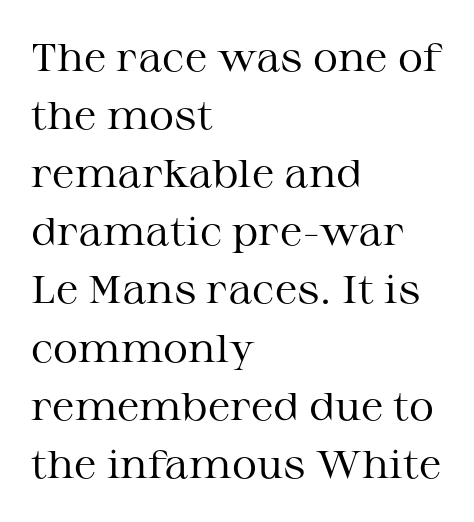
The image shows 39 px regular-weight, wide serif type, upright; set left-aligned, normal line spacing (1.49x), normal letter spacing, not underlined; medium stroke contrast and a medium x-height.
